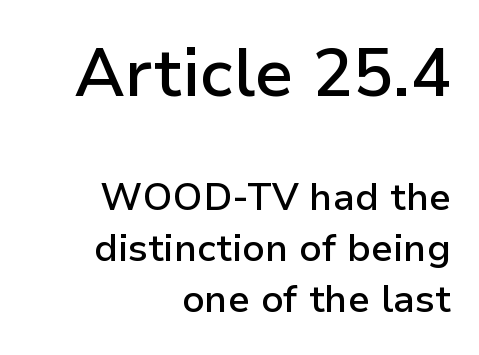
The image shows 67 px semibold sans-serif type, upright; set right-aligned, normal line spacing (1.34x), normal letter spacing, not underlined; the first (top) block is 1.76x larger; low stroke contrast and a medium x-height.
